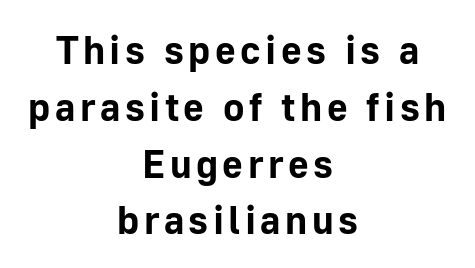
Q: Is the text bold? A: Yes.
Q: Is the text italic (slanted)? A: No, it is upright.
Q: Is the typeface a serif or a sans-serif typeface? A: Sans-serif.
Q: Is the text underlined? A: No.
Q: How is the paragraph aligned? A: Centered.
Q: Is the spacing between lines tight, normal or loose? A: Normal.
Q: Width (condensed, normal, or wide)? A: Normal.
Q: Stroke contrast? A: Low.
Q: x-height? A: Medium.
Q: Monospaced? A: No.
